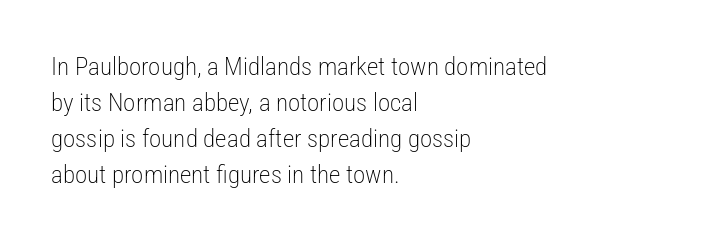
Q: Is the text bold? A: No.
Q: Is the text italic (slanted)? A: No, it is upright.
Q: Is the text underlined? A: No.
Q: How is the paragraph aligned? A: Left-aligned.
Q: Is the spacing between letters normal or unusually wide? A: Normal.
Q: Is the spacing between lines tight, normal or loose? A: Normal.
